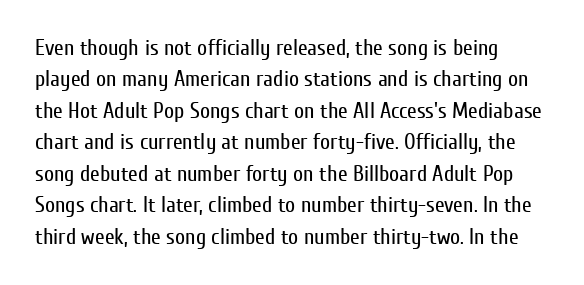
The cut favours lightness, reaching ordinary text weight at its darkest. The letters stand straight up with perfectly vertical stems. The strip under each line holds only bare page. Each word holds together tightly as a unit, with standard inter-letter gaps.
